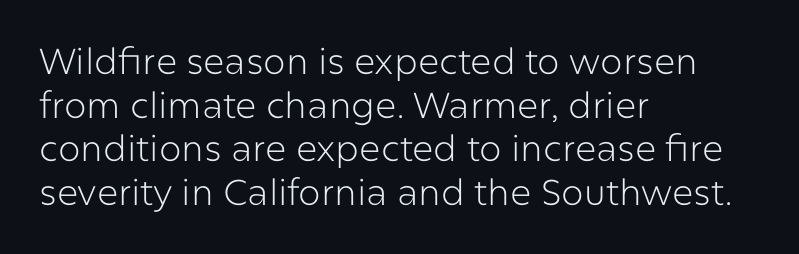
{"serif": "no", "italic": "no", "bold": "no", "weight": "light", "width": "normal", "stroke_contrast": "low", "x_height": "medium", "monospaced": "no", "underline": "no", "align": "left", "line_spacing_ratio": 1.21, "letter_spacing": "normal", "letter_spacing_em": 0.0, "glyph_px": 36}
